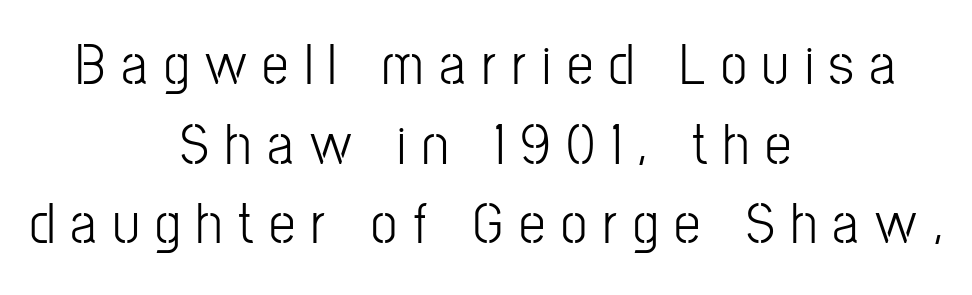
Posture: upright roman. The passage is arranged like a title page — every line centered. This sample keeps an unexceptional amount of space between lines. These glyphs show unthickened strokes, regular width or finer. Is this a sans? Yes — the strokes have no serifs. The type is letterspaced generously, with wide tracking.
